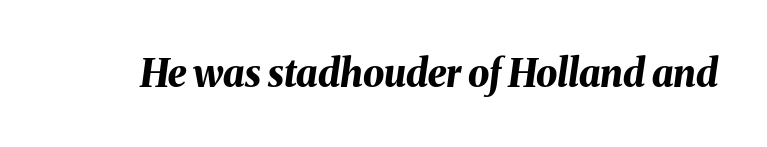
Note the varied advance widths — an 'i' is clearly narrower than an 'm'. Bold? Absolutely — the strokes are thick and heavy. This sample uses an oblique cut, with every glyph tilted off the vertical. The letters sit at their default tracking, neither squeezed nor spread. The words here are not underlined.
